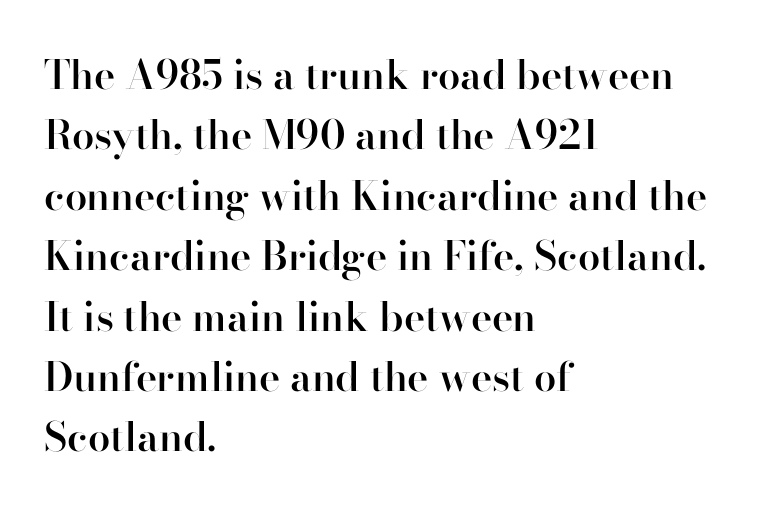
Q: Is the text bold? A: Semi-bold.
Q: Is the text italic (slanted)? A: No, it is upright.
Q: Is the typeface a serif or a sans-serif typeface? A: Serif.
Q: Is the text underlined? A: No.
Q: How is the paragraph aligned? A: Left-aligned.
Q: Is the spacing between letters normal or unusually wide? A: Normal.
Q: Is the spacing between lines tight, normal or loose? A: Normal.
Q: Width (condensed, normal, or wide)? A: Normal.
Q: Stroke contrast? A: High.
Q: x-height? A: Small.
Q: Monospaced? A: No.
